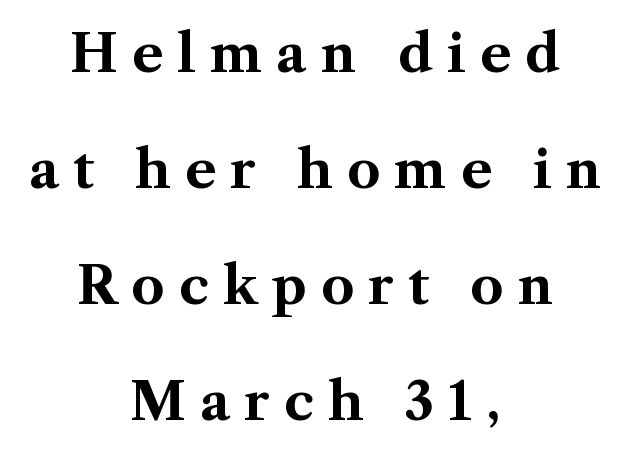
{"serif": "yes", "italic": "no", "bold": "yes", "weight": "bold", "width": "normal", "stroke_contrast": "medium", "x_height": "medium", "monospaced": "no", "underline": "no", "align": "center", "line_spacing": "loose", "line_spacing_ratio": 2.23, "letter_spacing": "wide", "letter_spacing_em": 0.27, "glyph_px": 52}
